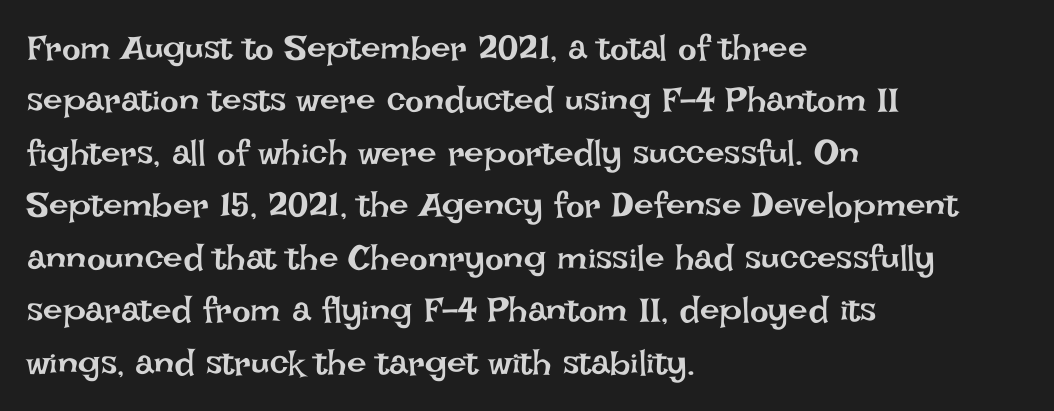
The image shows 35 px regular-weight type, upright; set left-aligned, normal line spacing (1.5x), normal letter spacing, not underlined; low stroke contrast and a large x-height.
